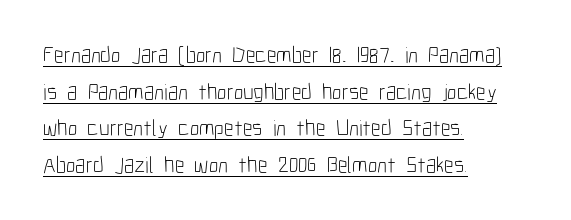
Q: Is the text bold? A: No.
Q: Is the text italic (slanted)? A: No, it is upright.
Q: Is the text underlined? A: Yes.
Q: How is the paragraph aligned? A: Left-aligned.
Q: Is the spacing between letters normal or unusually wide? A: Normal.
Q: Is the spacing between lines tight, normal or loose? A: Normal.
